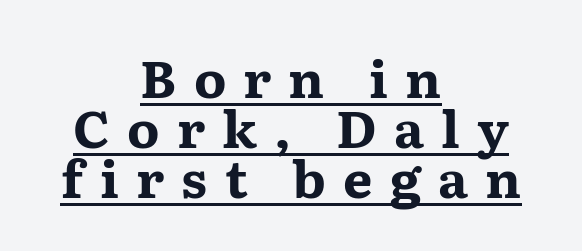
Proportional: the letters do not fall into vertical columns. These lines huddle together more closely than default settings would place them. In CSS terms this would be text-align: center. In designer terms, the underline attribute is active on this setting. Posture: vertical.
